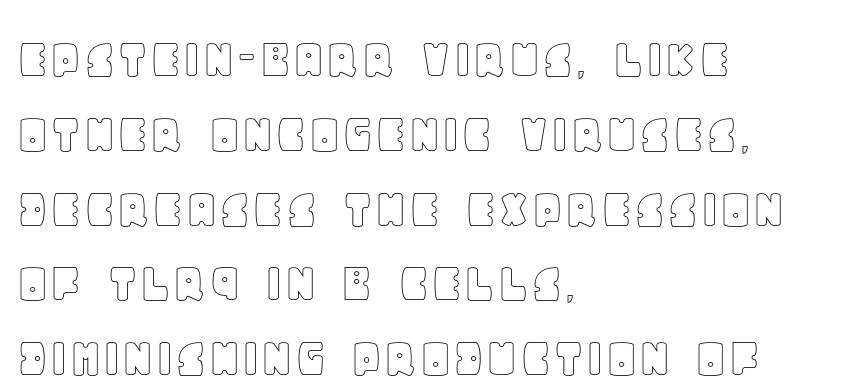
Q: Is the text italic (slanted)? A: No, it is upright.
Q: Is the text underlined? A: No.
Q: How is the paragraph aligned? A: Left-aligned.
Q: Is the spacing between letters normal or unusually wide? A: Normal.
Q: Is the spacing between lines tight, normal or loose? A: Normal.
Q: Width (condensed, normal, or wide)? A: Normal.
Q: x-height? A: Large.
Q: Monospaced? A: No.
